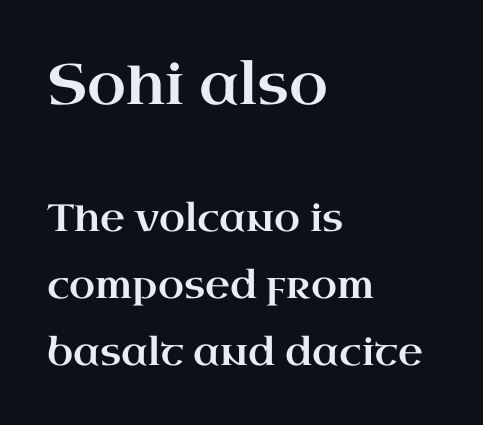
{"serif": "yes", "italic": "no", "width": "wide", "stroke_contrast": "high", "x_height": "small", "monospaced": "no", "underline": "no", "align": "left", "line_spacing_ratio": 1.76, "letter_spacing": "normal", "letter_spacing_em": 0.0, "larger_block": "first", "size_ratio": 1.5, "glyph_px": 57}
